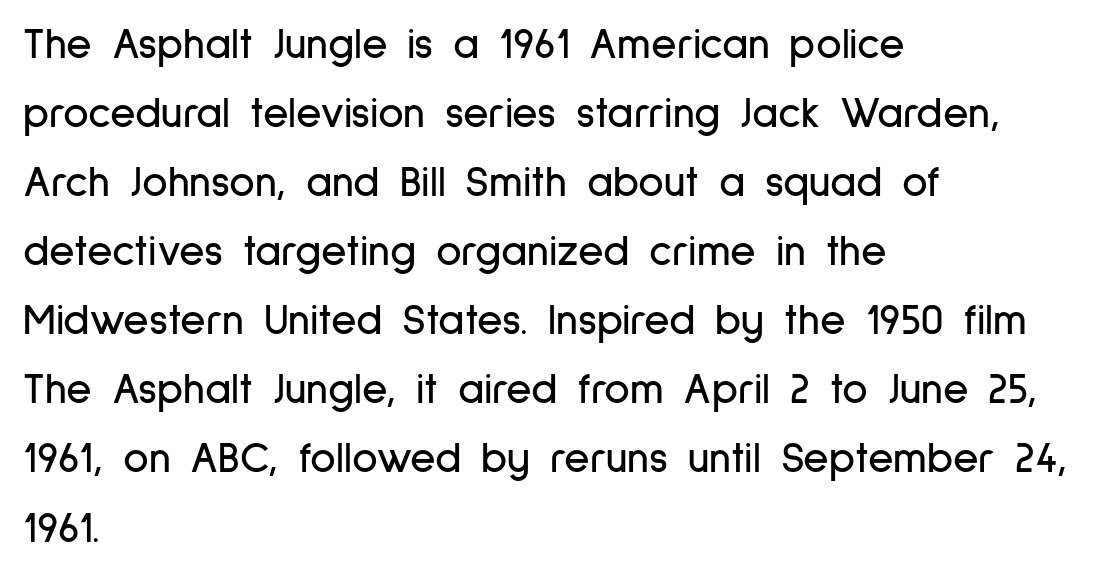
{"serif": "no", "italic": "no", "width": "condensed", "stroke_contrast": "low", "x_height": "medium", "monospaced": "no", "underline": "no", "align": "left", "line_spacing": "normal", "line_spacing_ratio": 1.57, "letter_spacing": "normal", "letter_spacing_em": 0.0, "glyph_px": 44}
